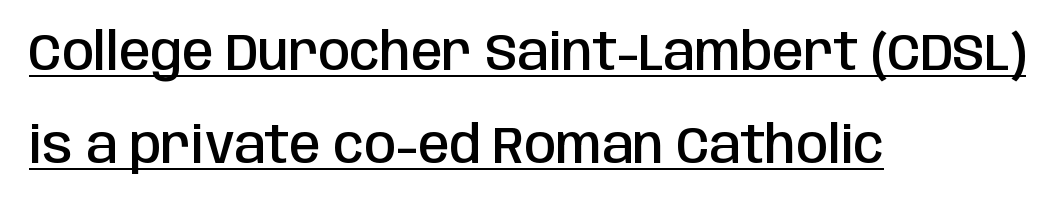
{"serif": "no", "italic": "no", "bold": "semi", "weight": "semibold", "width": "condensed", "stroke_contrast": "low", "x_height": "large", "monospaced": "no", "underline": "yes", "align": "left", "line_spacing_ratio": 1.82, "letter_spacing": "normal", "letter_spacing_em": 0.0, "glyph_px": 51}
